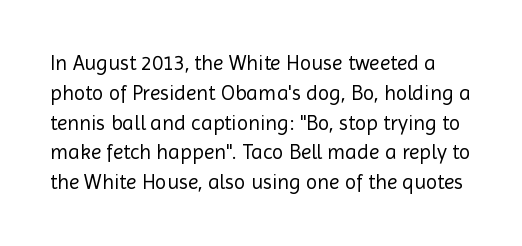
{"italic": "no", "bold": "no", "underline": "no", "line_spacing": "normal", "line_spacing_ratio": 1.42, "letter_spacing": "normal", "letter_spacing_em": 0.0, "glyph_px": 21}
